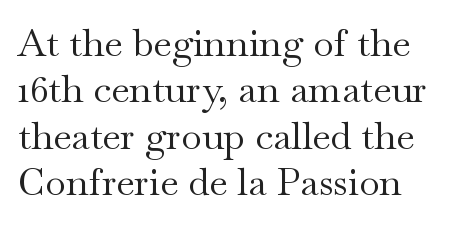
The image shows 38 px regular-weight, wide serif type, upright; set line spacing 1.22x, normal letter spacing, not underlined; medium stroke contrast and a small x-height.
